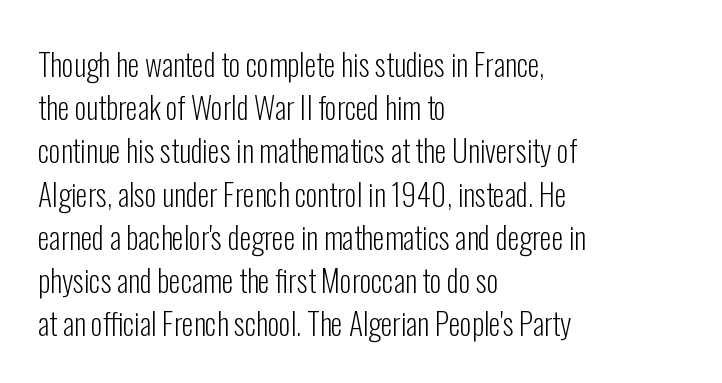
The image shows 30 px light, condensed sans-serif type, upright; set left-aligned, normal line spacing (1.44x), normal letter spacing, not underlined; low stroke contrast and a medium x-height.
